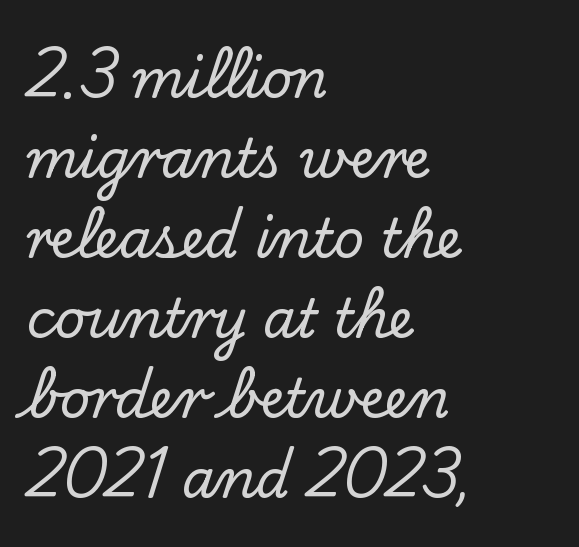
Words float on clear page, feet unadorned. The face used here is seriffed, in the tradition of book romans. Honestly, the row spacing looks completely unremarkable. There is no visible air inserted between adjacent glyphs.
